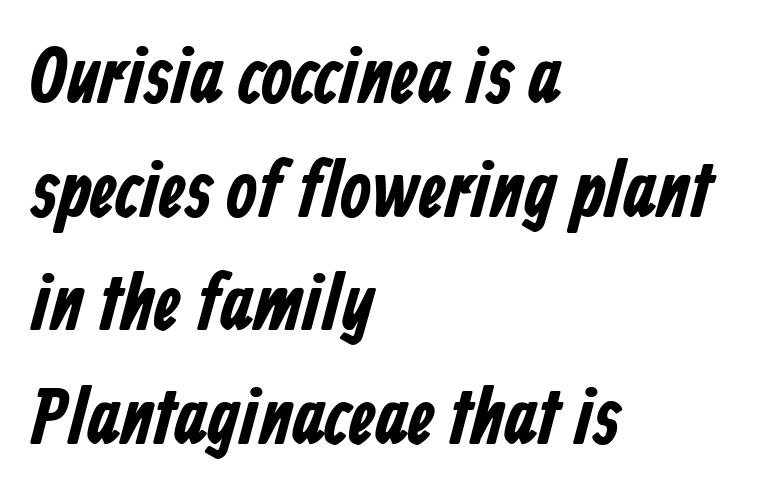
The image shows 80 px bold, condensed sans-serif type; set left-aligned, normal line spacing (1.42x), normal letter spacing, not underlined; low stroke contrast and a medium x-height.
